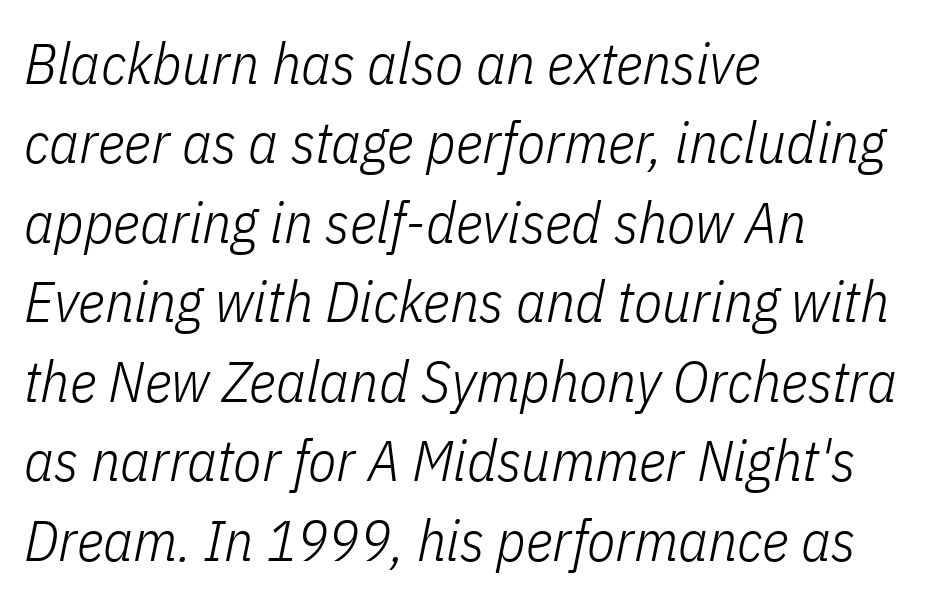
The image shows 58 px light, condensed type, italic (leaning right); set left-aligned, normal line spacing (1.37x), normal letter spacing, not underlined; low stroke contrast and a medium x-height.
